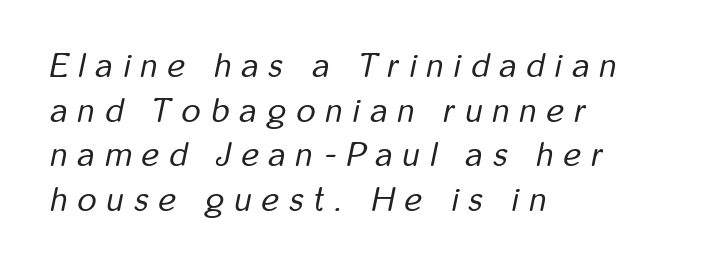
Q: Is the text bold? A: No.
Q: Is the text italic (slanted)? A: Yes, it leans right by about 12 degrees.
Q: Is the text underlined? A: No.
Q: How is the paragraph aligned? A: Left-aligned.
Q: Is the spacing between letters normal or unusually wide? A: Unusually wide.
Q: Is the spacing between lines tight, normal or loose? A: Normal.
Q: Width (condensed, normal, or wide)? A: Condensed.
Q: Stroke contrast? A: Low.
Q: x-height? A: Medium.
Q: Monospaced? A: No.
